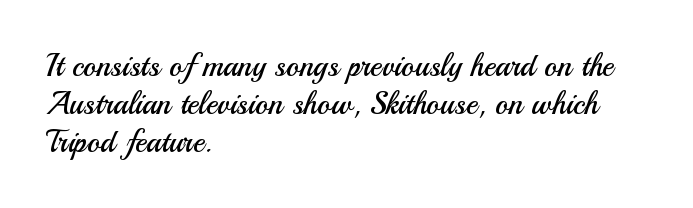
{"serif": "no", "bold": "no", "weight": "regular", "width": "normal", "stroke_contrast": "medium", "x_height": "small", "monospaced": "no", "underline": "no", "align": "left", "line_spacing_ratio": 1.22, "letter_spacing": "normal", "letter_spacing_em": 0.0, "glyph_px": 31}
